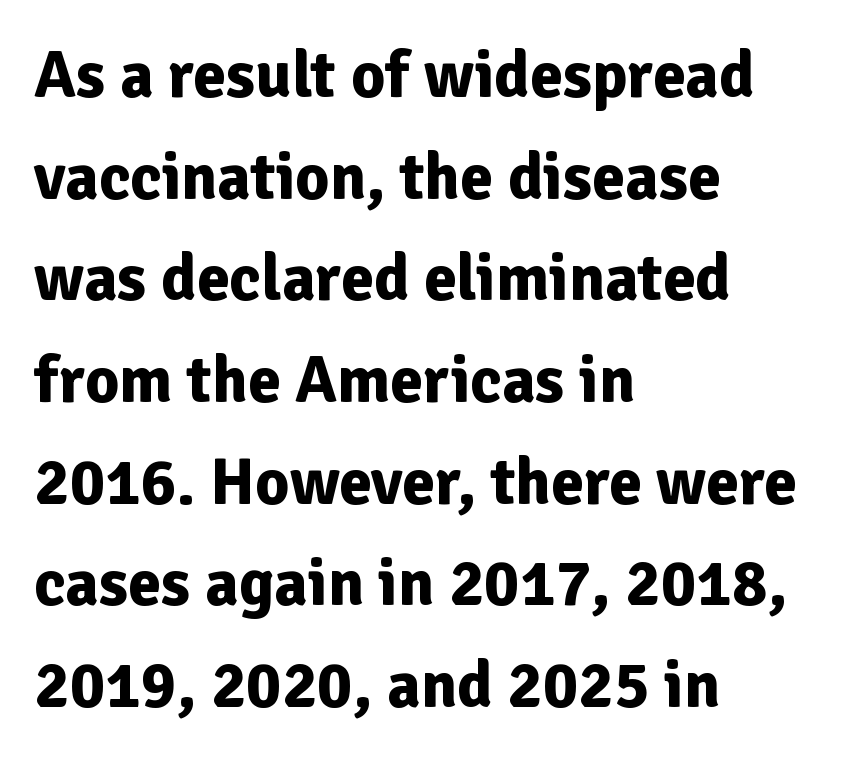
The image shows 66 px bold sans-serif type, upright; set left-aligned, normal line spacing (1.54x), normal letter spacing, not underlined; low stroke contrast and a medium x-height.
